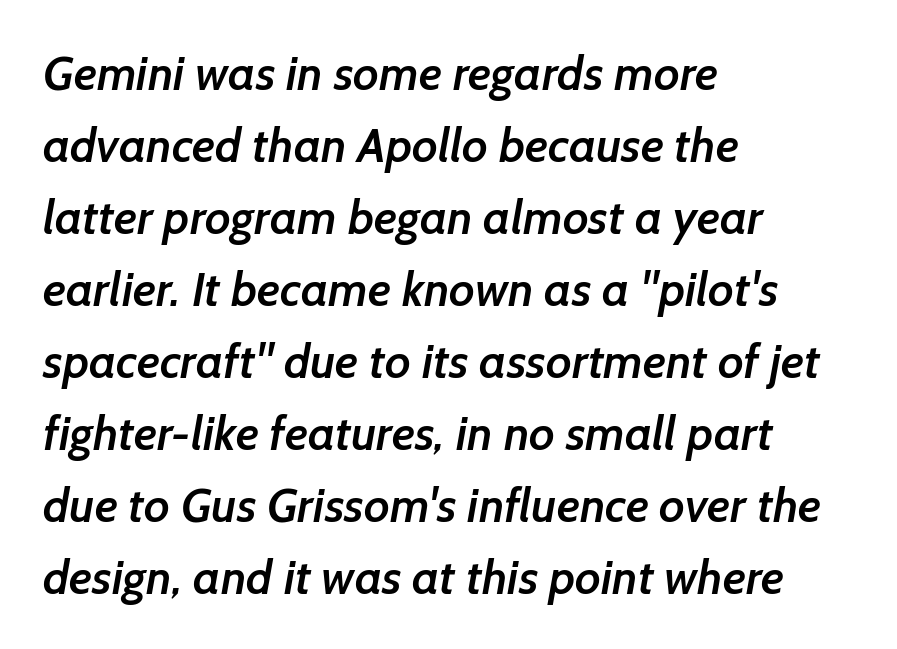
The image shows 48 px semibold sans-serif type; set left-aligned, normal line spacing (1.5x), normal letter spacing, not underlined; low stroke contrast and a medium x-height.
